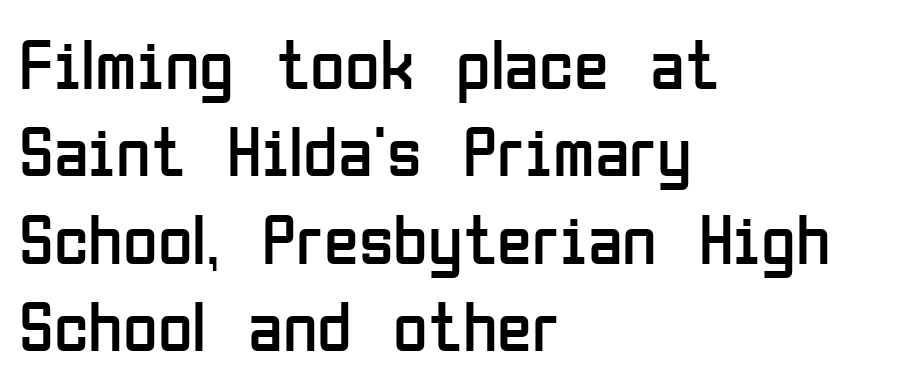
Each word holds together tightly as a unit, with standard inter-letter gaps. One-word summary of the alignment: left. Nothing sits at the stroke ends, so this counts as sans-serif. If you drew a line through each stem, it would be perfectly vertical. The rendering uses natural spacing where letterforms have individual widths.
